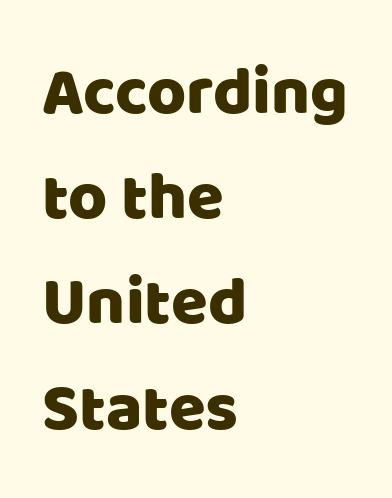
The image shows 67 px sans-serif type, upright; set left-aligned, normal line spacing (1.57x), normal letter spacing, not underlined; low stroke contrast and a large x-height.
